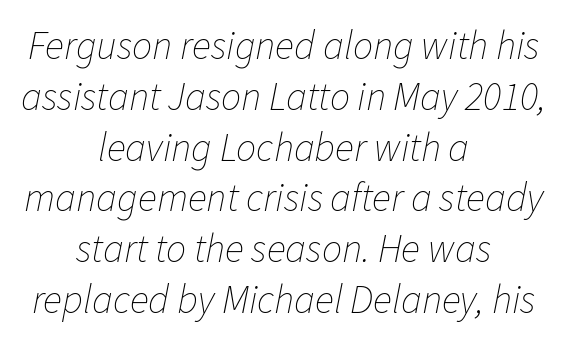
Q: Is the text bold? A: No.
Q: Is the text italic (slanted)? A: Yes, it leans right by about 11 degrees.
Q: Is the text underlined? A: No.
Q: How is the paragraph aligned? A: Centered.
Q: Is the spacing between letters normal or unusually wide? A: Normal.
Q: Is the spacing between lines tight, normal or loose? A: Normal.
Q: Width (condensed, normal, or wide)? A: Normal.
Q: Stroke contrast? A: Low.
Q: x-height? A: Medium.
Q: Monospaced? A: No.
